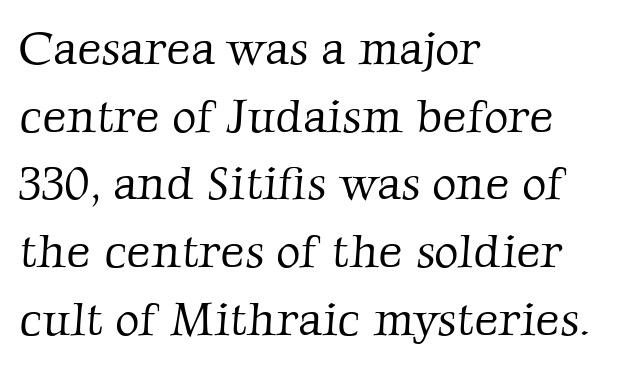
Weight: in the light-to-regular range. Casual observation: everything's shoved over to the left. Standard letterfit; no display-style spreading of the glyphs. Each letter keeps its own natural width here, so spacing adapts to shape. The passage shown is not underscored anywhere.
